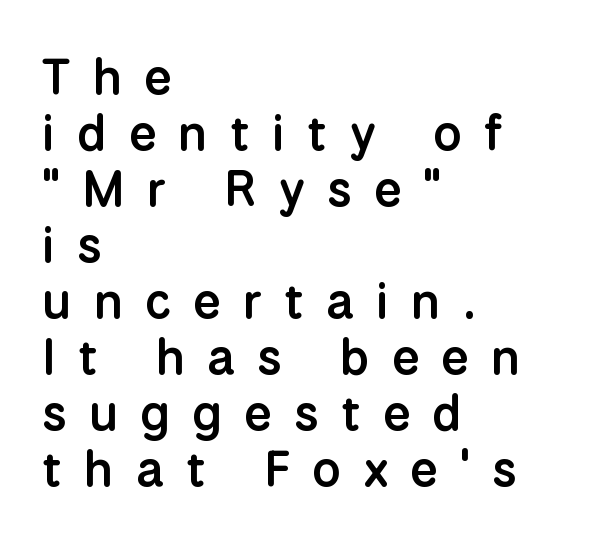
Q: Is the text bold? A: Semi-bold.
Q: Is the text italic (slanted)? A: No, it is upright.
Q: Is the typeface a serif or a sans-serif typeface? A: Sans-serif.
Q: Is the text underlined? A: No.
Q: How is the paragraph aligned? A: Left-aligned.
Q: Is the spacing between letters normal or unusually wide? A: Unusually wide.
Q: Is the spacing between lines tight, normal or loose? A: Tight.
Q: Width (condensed, normal, or wide)? A: Normal.
Q: Stroke contrast? A: Low.
Q: x-height? A: Medium.
Q: Monospaced? A: No.
